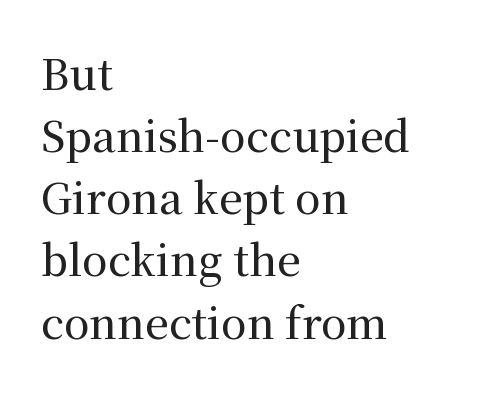
The image shows 42 px serif type, upright; set left-aligned, normal line spacing (1.48x), normal letter spacing, not underlined; medium stroke contrast and a medium x-height.
